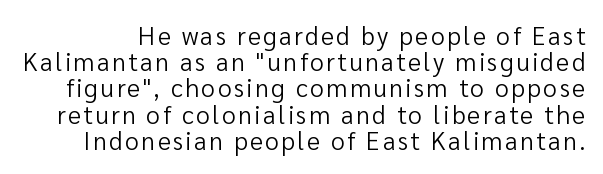
The image shows 25 px text type, upright; set tight line spacing (1.05x), not underlined.
